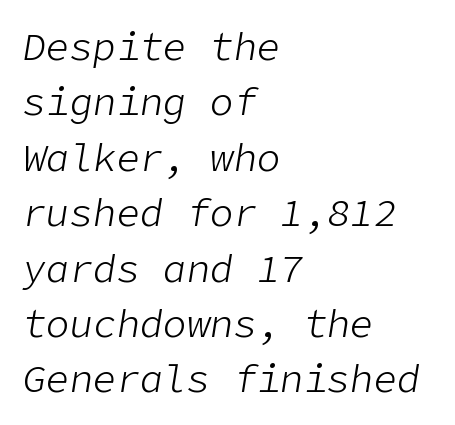
{"italic": "yes", "lean": "right", "slant_degrees": 9, "bold": "no", "weight": "light", "width": "normal", "stroke_contrast": "low", "x_height": "medium", "underline": "no", "align": "left", "line_spacing": "normal", "line_spacing_ratio": 1.42, "letter_spacing": "normal", "letter_spacing_em": 0.0, "glyph_px": 39}
